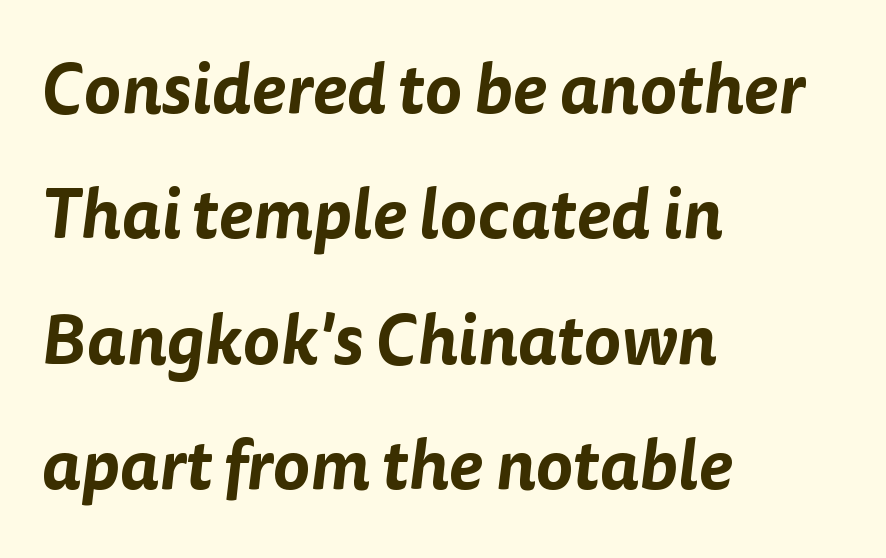
The image shows 70 px sans-serif type; set left-aligned, line spacing 1.79x, normal letter spacing, not underlined; low stroke contrast and a medium x-height.
